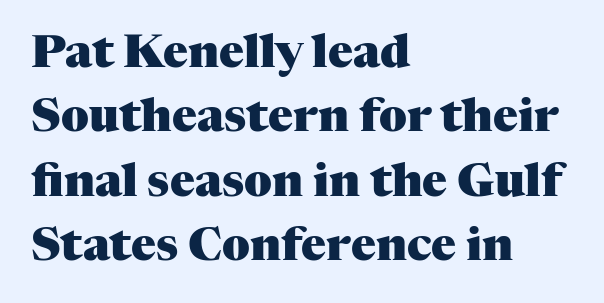
The image shows 46 px heavy serif type, upright; set left-aligned, normal line spacing (1.4x), normal letter spacing, not underlined; medium stroke contrast and a medium x-height.
